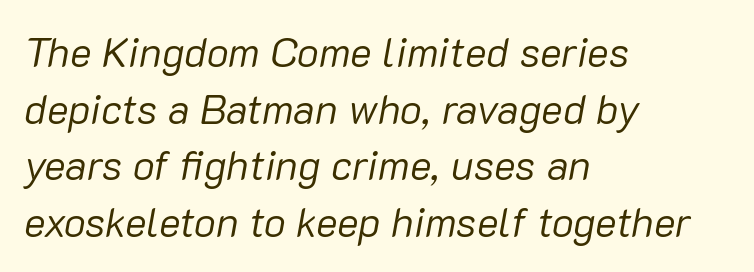
{"italic": "yes", "lean": "right", "slant_degrees": 10, "bold": "no", "weight": "regular", "width": "normal", "stroke_contrast": "low", "x_height": "medium", "monospaced": "no", "underline": "no", "align": "left", "line_spacing": "normal", "line_spacing_ratio": 1.38, "letter_spacing": "normal", "letter_spacing_em": 0.0, "glyph_px": 41}
